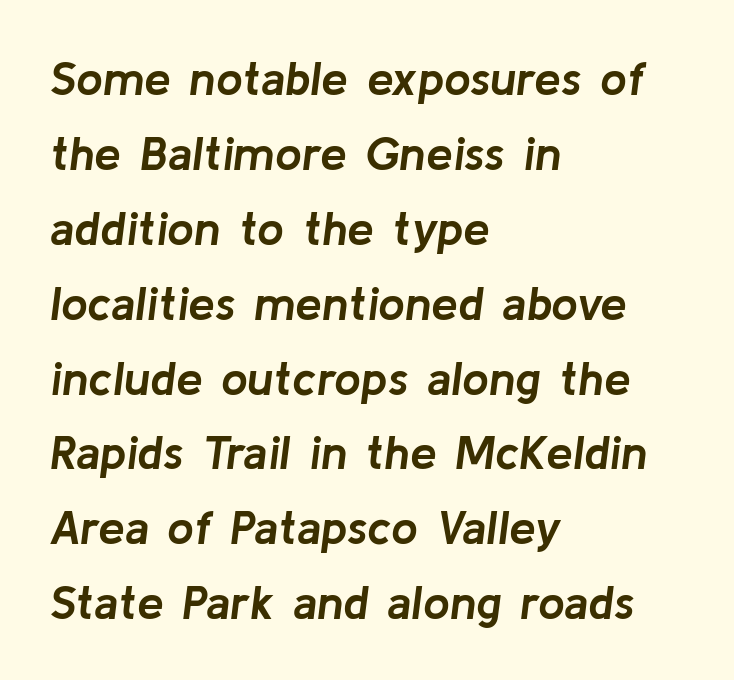
Q: Is the text bold? A: Yes.
Q: Is the text italic (slanted)? A: Yes, it leans right by about 8 degrees.
Q: Is the text underlined? A: No.
Q: How is the paragraph aligned? A: Left-aligned.
Q: Is the spacing between letters normal or unusually wide? A: Normal.
Q: Is the spacing between lines tight, normal or loose? A: Normal.
Q: Width (condensed, normal, or wide)? A: Normal.
Q: Stroke contrast? A: Low.
Q: x-height? A: Medium.
Q: Monospaced? A: No.
